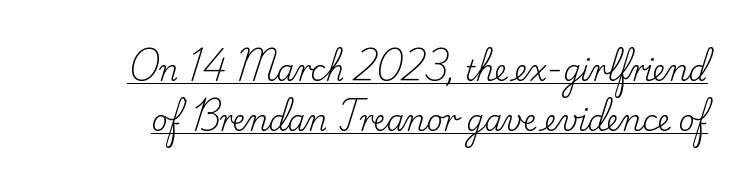
The face used here appears with an underline applied. The typesetting does not lean heavy: it is not bold. Think of a printed novel: that variable character pitch is what you see here. Classification — serif. Glyph-to-glyph distance matches everyday printed text.
